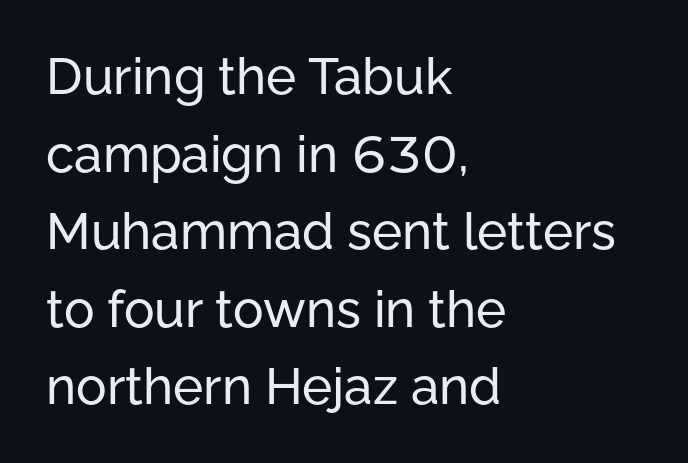
{"serif": "no", "italic": "no", "width": "normal", "stroke_contrast": "low", "x_height": "medium", "monospaced": "no", "underline": "no", "align": "left", "line_spacing": "normal", "line_spacing_ratio": 1.52, "letter_spacing": "normal", "letter_spacing_em": 0.0, "glyph_px": 51}
